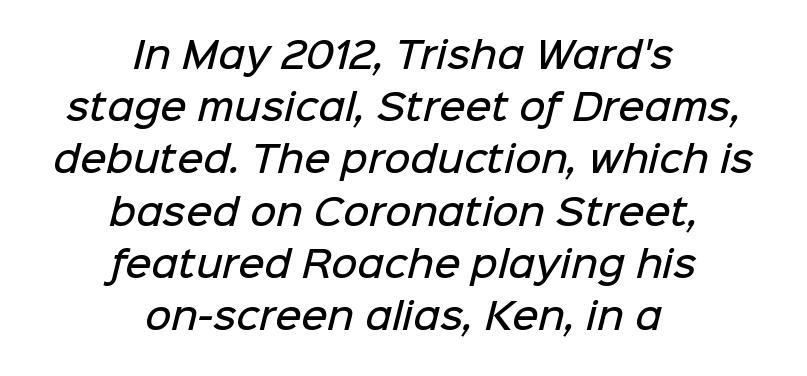
Q: Is the text bold? A: Semi-bold.
Q: Is the typeface a serif or a sans-serif typeface? A: Sans-serif.
Q: Is the text underlined? A: No.
Q: How is the paragraph aligned? A: Centered.
Q: Is the spacing between letters normal or unusually wide? A: Normal.
Q: Is the spacing between lines tight, normal or loose? A: Normal.
Q: Width (condensed, normal, or wide)? A: Normal.
Q: Stroke contrast? A: Low.
Q: x-height? A: Medium.
Q: Monospaced? A: No.
